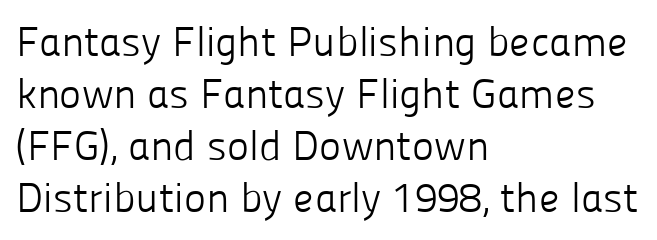
The image shows 42 px light sans-serif type, upright; set left-aligned, line spacing 1.24x, normal letter spacing, not underlined; low stroke contrast and a medium x-height.
